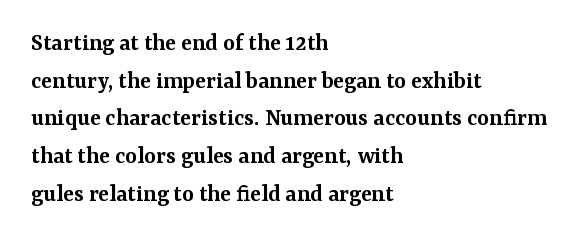
Q: Is the text bold? A: Semi-bold.
Q: Is the text italic (slanted)? A: No, it is upright.
Q: Is the text underlined? A: No.
Q: How is the paragraph aligned? A: Left-aligned.
Q: Is the spacing between letters normal or unusually wide? A: Normal.
Q: Is the spacing between lines tight, normal or loose? A: Normal.
